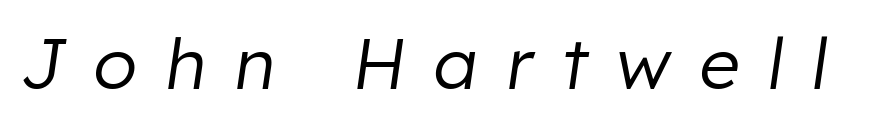
The foot of each line stays bare and open. The type is letterspaced generously, with wide tracking. Counters stay open thanks to moderate or lighter strokes. The font's italic variant was chosen for this text. The passage shown is typed in a proportional face where columns would drift.
